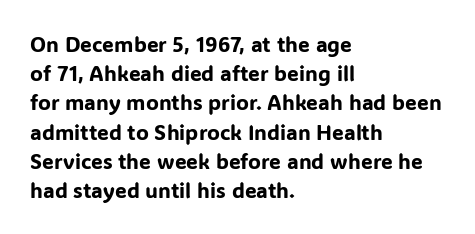
Each word holds together tightly as a unit, with standard inter-letter gaps. Left-aligned paragraph, ragged on the right. The vertical gap from one line to the next is medium. Nope, not italic — everything's standing straight. Check the space under the baseline: it is left empty.
